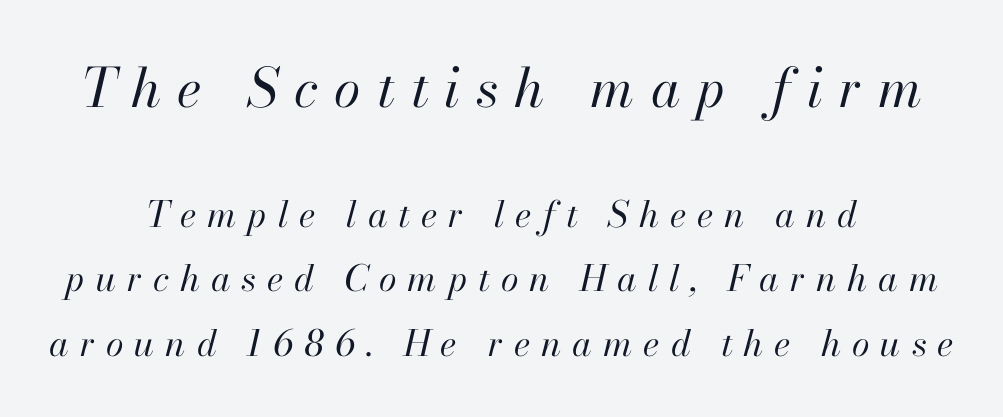
The image shows 54 px regular-weight type, italic (leaning right); set centered, line spacing 1.79x, unusually wide letter spacing (+0.3 em), not underlined; the first (top) block is 1.5x larger; high stroke contrast and a small x-height.
